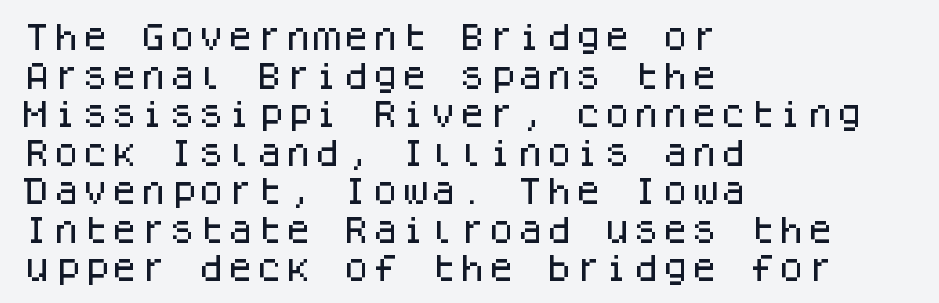
The image shows 29 px sans-serif type, upright, monospaced; set left-aligned, normal line spacing (1.33x), normal letter spacing, not underlined; low stroke contrast and a large x-height.
